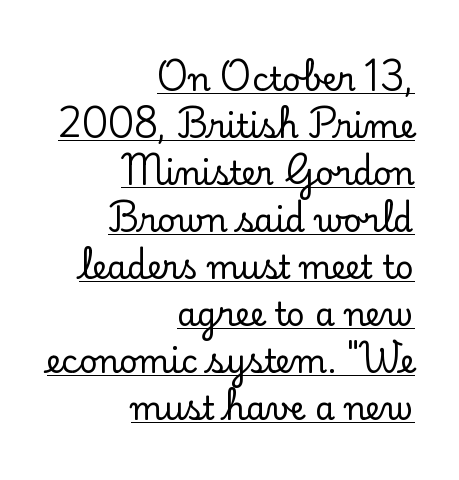
Default kerning and tracking; the words read as compact shapes. To sum up the face: it has serifs. This sample has the flowing, uneven cadence of proportional lettering. Looks like someone drew a line under every word here. Summary of vertical rhythm: regular, with standard interline spacing.
